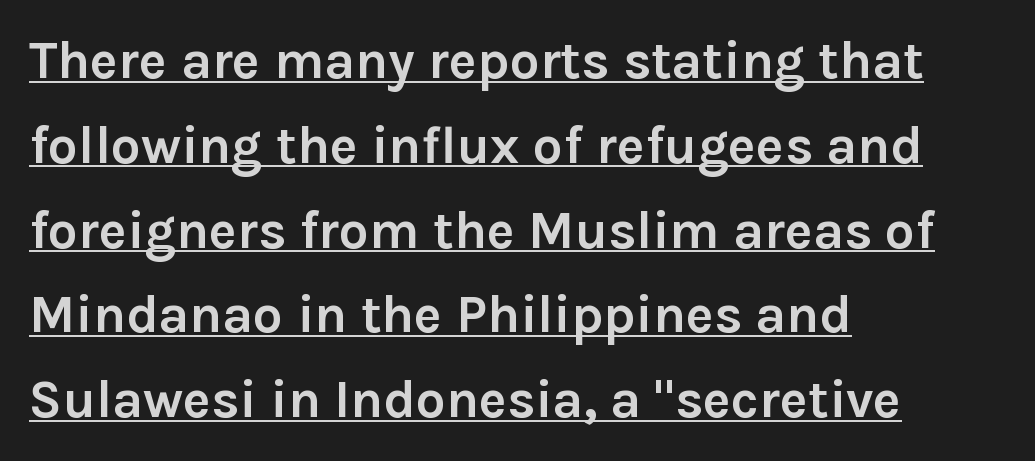
The image shows 53 px semibold sans-serif type, upright; set left-aligned, normal line spacing (1.6x), normal letter spacing, underlined; low stroke contrast and a medium x-height.
